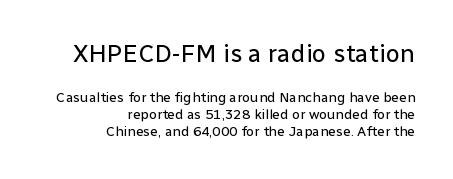
Q: Is the text bold? A: No.
Q: Is the text italic (slanted)? A: No, it is upright.
Q: Is the text underlined? A: No.
Q: How is the paragraph aligned? A: Right-aligned.
Q: Is the spacing between letters normal or unusually wide? A: Normal.
Q: Which block of text is set in a larger size, the first (top) or the second (bottom)? A: The first (top) one.
